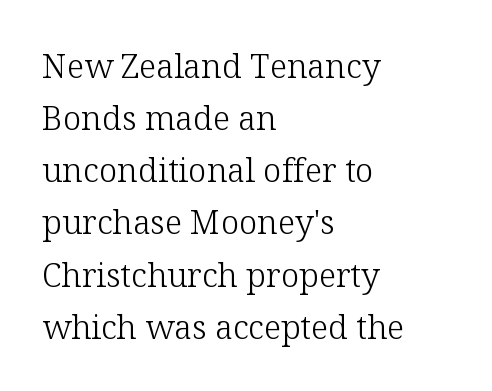
Q: Is the text bold? A: No.
Q: Is the text italic (slanted)? A: No, it is upright.
Q: Is the typeface a serif or a sans-serif typeface? A: Serif.
Q: Is the text underlined? A: No.
Q: How is the paragraph aligned? A: Left-aligned.
Q: Is the spacing between letters normal or unusually wide? A: Normal.
Q: Is the spacing between lines tight, normal or loose? A: Normal.
Q: Width (condensed, normal, or wide)? A: Normal.
Q: Stroke contrast? A: Low.
Q: x-height? A: Medium.
Q: Monospaced? A: No.
